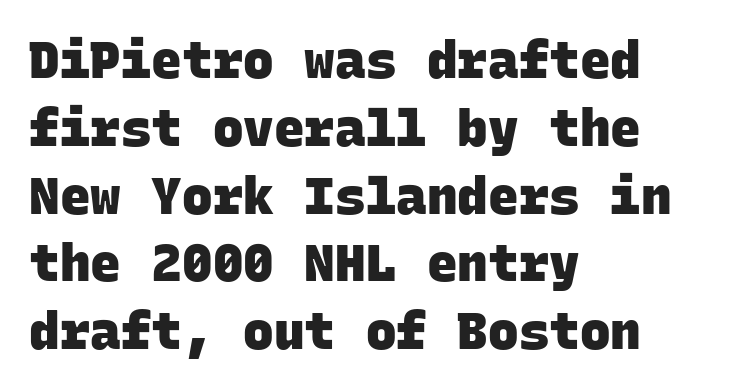
These lines are set flush left with a ragged right edge. Fixed-width glyphs throughout — classic coding-font behaviour. Students, observe: this is what conventionally led text looks like. Check under the words: just untouched page. No feet cap the strokes, marking this as sans-serif type. The type is set solid horizontally, with unmodified tracking.
